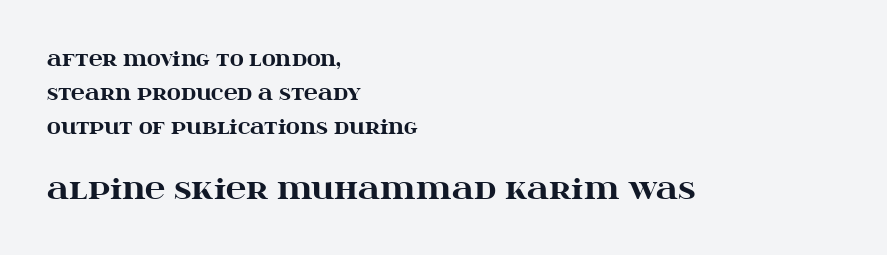
The image shows 28 px heavy, wide serif type, upright; set left-aligned, line spacing 1.79x, normal letter spacing, not underlined; the second (bottom) block is 1.47x larger; high stroke contrast and a large x-height.
